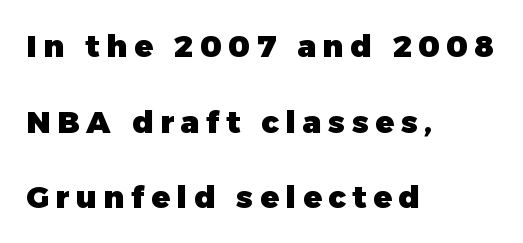
The image shows 31 px heavy sans-serif type, upright; set left-aligned, loose line spacing (2.44x), unusually wide letter spacing (+0.21 em), not underlined; low stroke contrast and a medium x-height.
